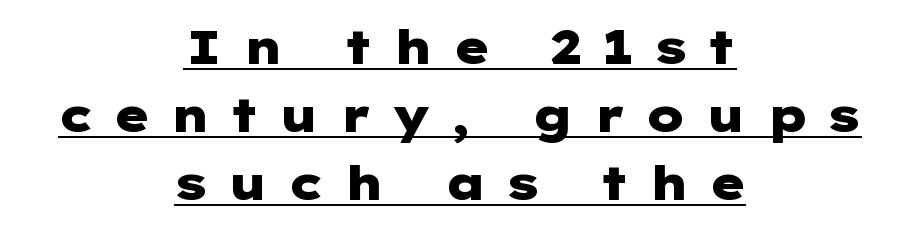
{"serif": "no", "italic": "no", "bold": "yes", "weight": "heavy", "width": "wide", "stroke_contrast": "low", "x_height": "medium", "underline": "yes", "align": "center", "line_spacing": "normal", "line_spacing_ratio": 1.42, "letter_spacing": "wide", "letter_spacing_em": 0.39, "glyph_px": 48}
